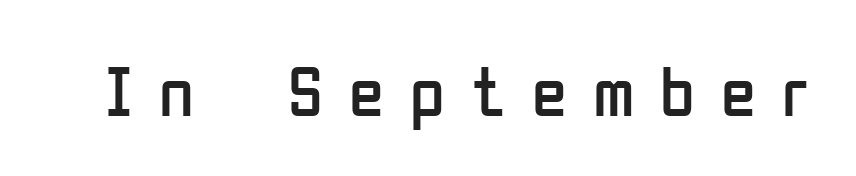
Q: Is the text bold? A: No.
Q: Is the text italic (slanted)? A: No, it is upright.
Q: Is the typeface a serif or a sans-serif typeface? A: Sans-serif.
Q: Is the text underlined? A: No.
Q: Is the spacing between letters normal or unusually wide? A: Unusually wide.
Q: Width (condensed, normal, or wide)? A: Condensed.
Q: Stroke contrast? A: Low.
Q: x-height? A: Medium.
Q: Monospaced? A: No.
